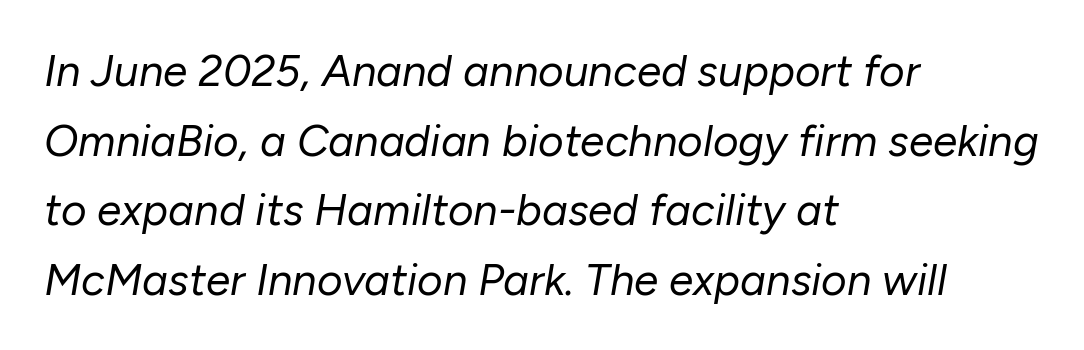
Q: Is the text bold? A: No.
Q: Is the text italic (slanted)? A: Yes, it leans right by about 10 degrees.
Q: Is the text underlined? A: No.
Q: How is the paragraph aligned? A: Left-aligned.
Q: Is the spacing between letters normal or unusually wide? A: Normal.
Q: Is the spacing between lines tight, normal or loose? A: Normal.
Q: Width (condensed, normal, or wide)? A: Normal.
Q: Stroke contrast? A: Low.
Q: x-height? A: Medium.
Q: Monospaced? A: No.
